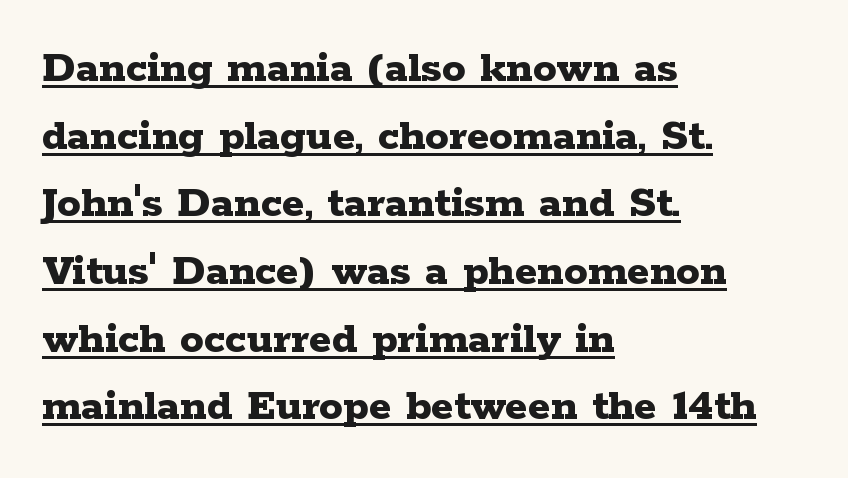
{"serif": "yes", "italic": "no", "bold": "yes", "weight": "bold", "width": "wide", "stroke_contrast": "low", "x_height": "medium", "monospaced": "no", "underline": "yes", "align": "left", "line_spacing": "normal", "line_spacing_ratio": 1.44, "letter_spacing": "normal", "letter_spacing_em": 0.0, "glyph_px": 47}
